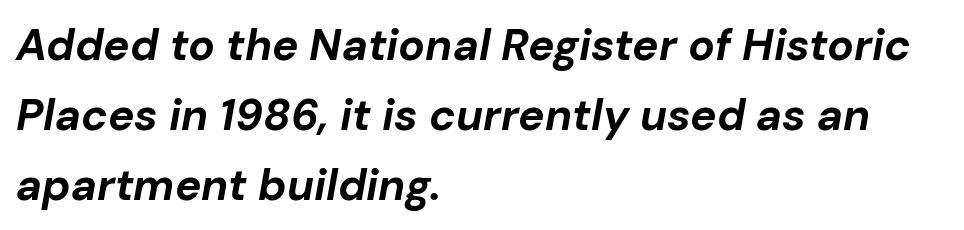
These lines keep a tight, regular rhythm from letter to letter. The specimen reads as italic at a glance. Short and long lines alike share a common starting point at left. Normally led — the rows are evenly, conventionally spaced.
